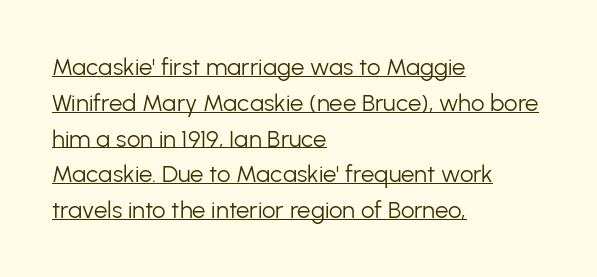
The image shows 24 px text type, upright; set left-aligned, normal line spacing (1.49x), normal letter spacing, underlined.
